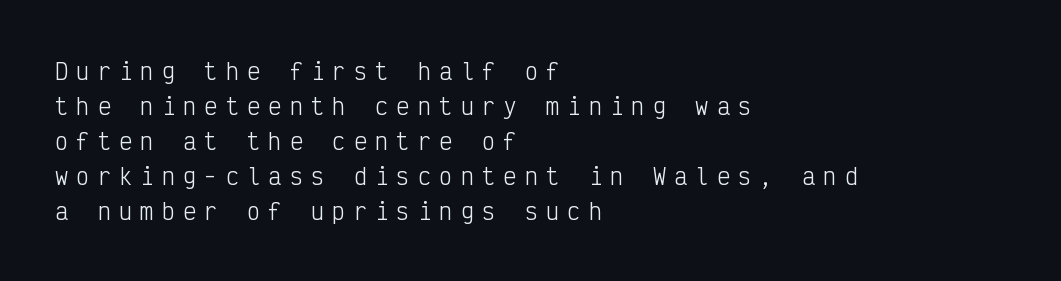
The image shows 22 px text type, upright; set left-aligned, normal line spacing (1.59x), unusually wide letter spacing (+0.37 em), not underlined.
